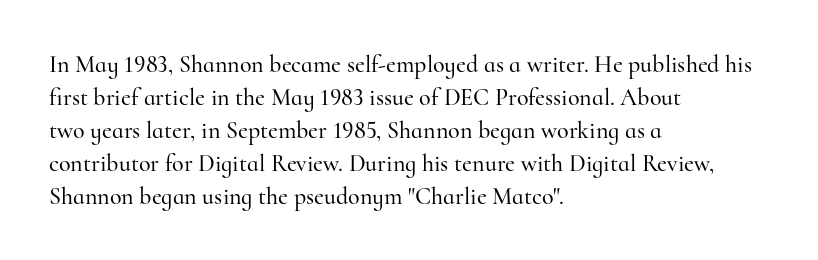
{"italic": "no", "underline": "no", "align": "left", "line_spacing": "normal", "line_spacing_ratio": 1.37, "letter_spacing": "normal", "letter_spacing_em": 0.0, "glyph_px": 24}
